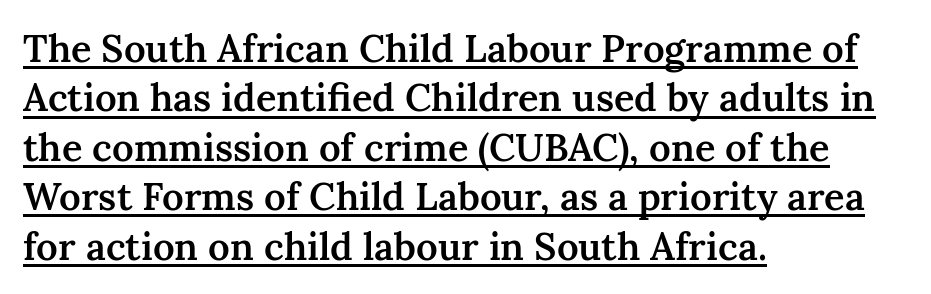
The image shows 38 px semibold serif type, upright; set left-aligned, normal line spacing (1.3x), normal letter spacing, underlined; medium stroke contrast and a medium x-height.
